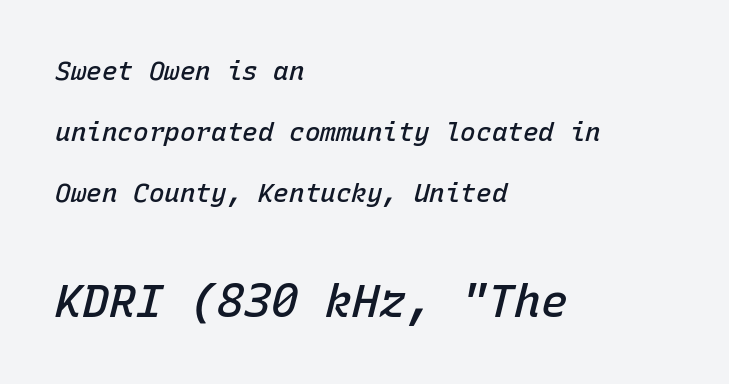
You could call the tracking neutral — neither tight nor loose. Type without underlining. The face used here is monospaced, like something from a code editor. Horizontally, the lines are justified to the leading edge only. The glyphs look as if they've been sheared to an angle. Character size in the trailing block exceeds that of the leading block.
